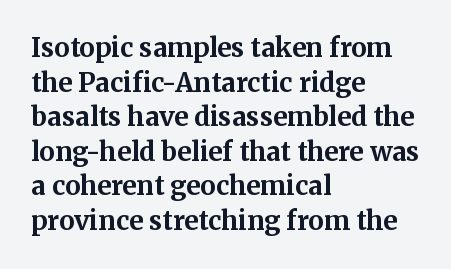
Do the letters lean? They stand straight. Standard letterfit; no display-style spreading of the glyphs. The strip under each line holds only bare page. The rendering anchors every line to the left-hand side. The glyphs have the mass of a bold cut. Quick note: interline space is typical.
